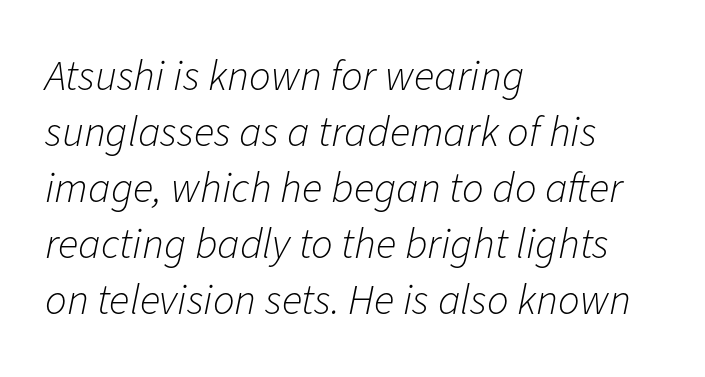
{"italic": "yes", "lean": "right", "slant_degrees": 11, "bold": "no", "weight": "light", "width": "normal", "stroke_contrast": "low", "x_height": "medium", "monospaced": "no", "underline": "no", "align": "left", "line_spacing": "normal", "line_spacing_ratio": 1.3, "letter_spacing": "normal", "letter_spacing_em": 0.0, "glyph_px": 43}
